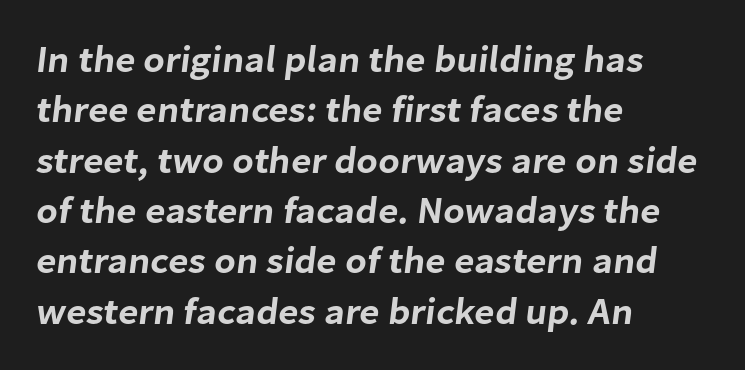
The image shows 37 px sans-serif type; set left-aligned, normal line spacing (1.36x), normal letter spacing, not underlined; low stroke contrast and a medium x-height.
